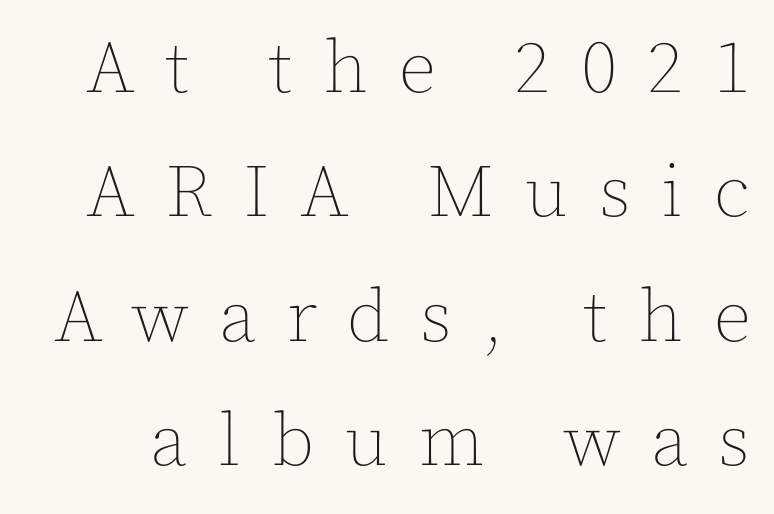
The image shows 74 px thin type, upright; set normal line spacing (1.68x), unusually wide letter spacing (+0.41 em), not underlined; a medium x-height.
